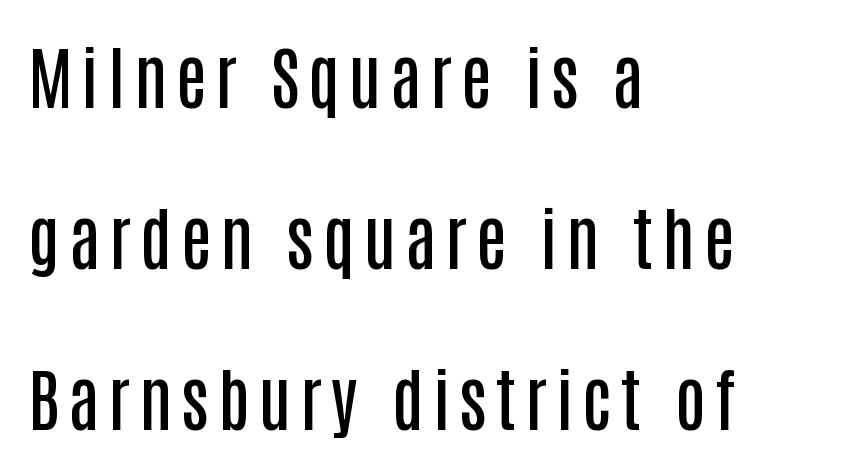
Stroke thickness is moderately raised; the sample reads as semibold. Is this a fixed-width face? No — the glyphs have proportional, varying widths. The compositor pushed each line to the left boundary. Horizontal bands of white between lines are thick stripes. This sample uses a sans-serif face.
